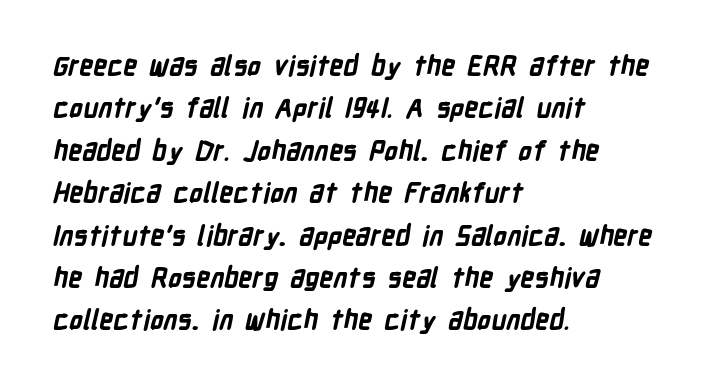
The letterforms sit shoulder to shoulder at normal distance. Typeset ragged right — the left edge is the straight one. The words here are not underlined. Regular leading. The characters look thick and weighty, a clear bold.
